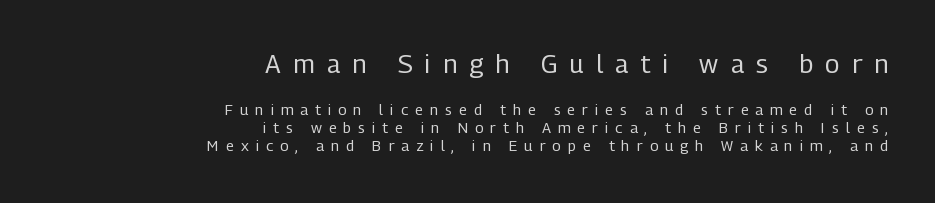
The image shows 26 px text type, upright; set right-aligned, line spacing 1.22x, unusually wide letter spacing (+0.47 em), not underlined; the first (top) block is 1.73x larger.
